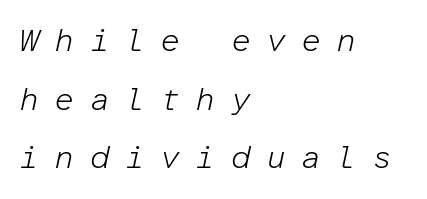
Unmarked baselines from the first word to the last. Think of a typewriter: that constant character pitch is what you see here. A light-to-regular cut is what we see here. Visually the block forms a straight wall on the left and a jagged coastline on the right. Substantial extra tracking has been applied to these lines. The passage shown leans; its letterforms are oblique.
